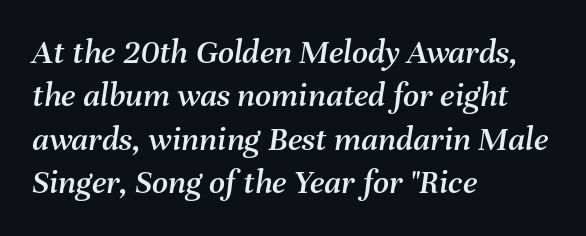
The gap between lines stays unmarked. Character widths vary here, with narrow letters taking less room than wide ones. Short and long lines alike share a common starting point at left. In terms of posture, this sample is oblique. The horizontal fit of the characters is conventional and even.
